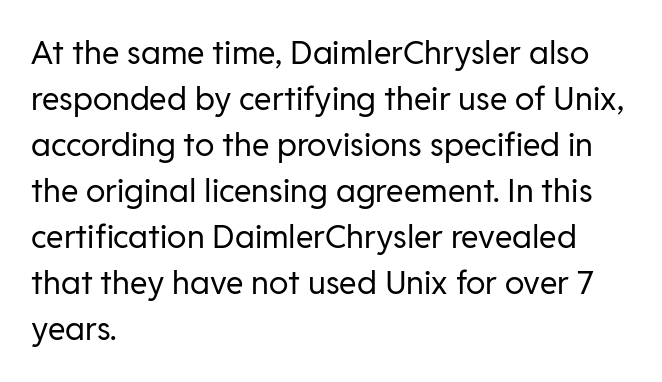
Q: Is the text bold? A: No.
Q: Is the text italic (slanted)? A: No, it is upright.
Q: Is the typeface a serif or a sans-serif typeface? A: Sans-serif.
Q: Is the text underlined? A: No.
Q: How is the paragraph aligned? A: Left-aligned.
Q: Is the spacing between letters normal or unusually wide? A: Normal.
Q: Is the spacing between lines tight, normal or loose? A: Normal.
Q: Width (condensed, normal, or wide)? A: Normal.
Q: Stroke contrast? A: Low.
Q: x-height? A: Medium.
Q: Monospaced? A: No.
